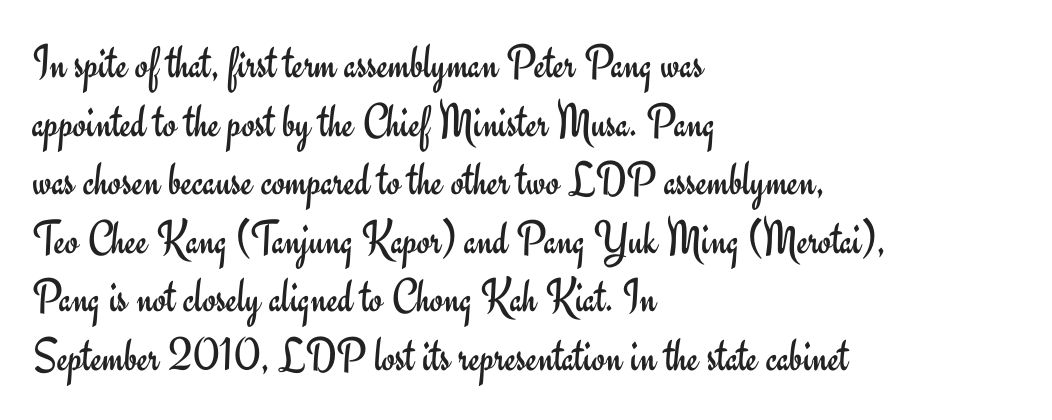
{"serif": "no", "bold": "no", "weight": "regular", "width": "normal", "stroke_contrast": "low", "x_height": "small", "monospaced": "no", "underline": "no", "align": "left", "line_spacing_ratio": 1.22, "letter_spacing": "normal", "letter_spacing_em": 0.0, "glyph_px": 48}
